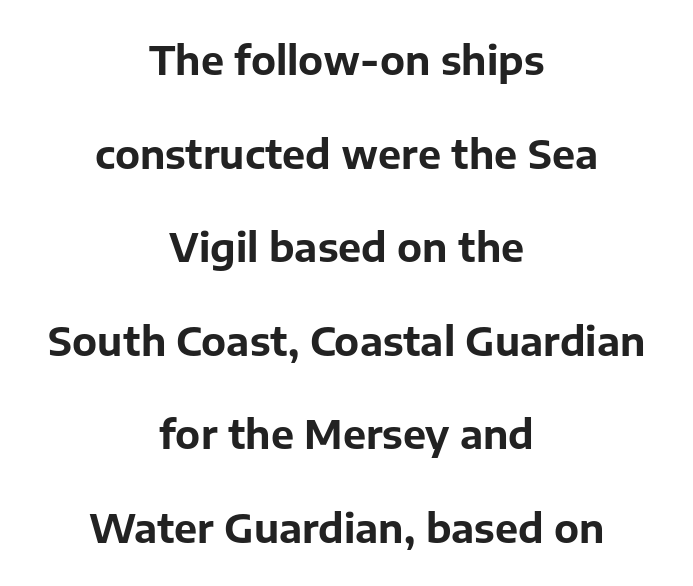
Q: Is the text bold? A: Yes.
Q: Is the text italic (slanted)? A: No, it is upright.
Q: Is the typeface a serif or a sans-serif typeface? A: Sans-serif.
Q: Is the text underlined? A: No.
Q: How is the paragraph aligned? A: Centered.
Q: Is the spacing between letters normal or unusually wide? A: Normal.
Q: Is the spacing between lines tight, normal or loose? A: Loose.
Q: Width (condensed, normal, or wide)? A: Normal.
Q: Stroke contrast? A: Low.
Q: x-height? A: Medium.
Q: Monospaced? A: No.
